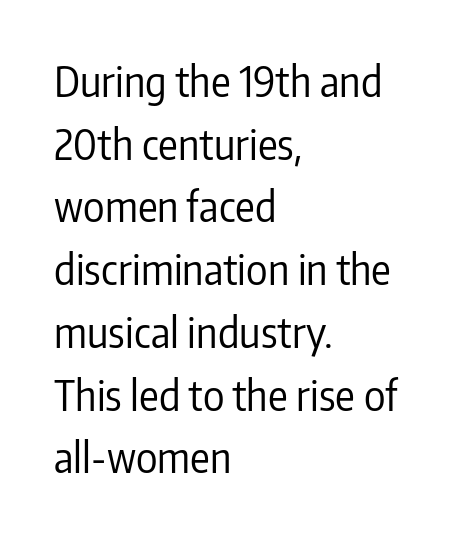
The image shows 41 px regular-weight, condensed sans-serif type, upright; set left-aligned, normal line spacing (1.53x), normal letter spacing, not underlined; low stroke contrast and a medium x-height.
